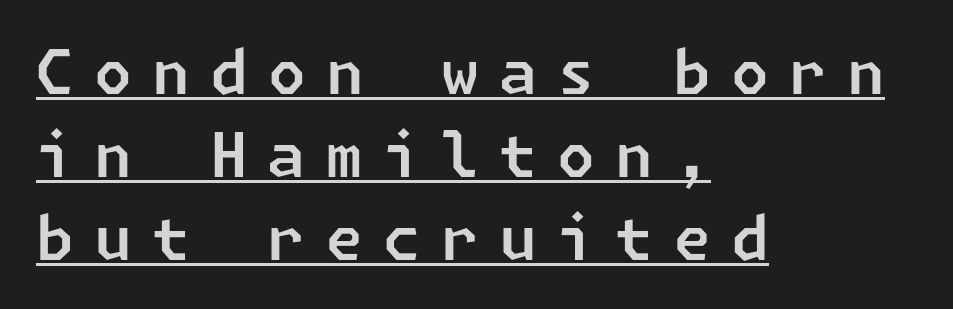
Horizontal bands of white between lines are of average thickness. This sample uses expanded letter spacing, leaving extra air between glyphs. Are there feet on the stems? There aren't — it's a sans. A classic flush-left, rag-right setting is used for this passage. This is underlined copy, the kind a proofreader might mark for attention.
